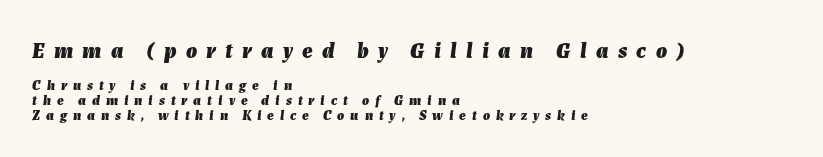
{"italic": "yes", "lean": "right", "slant_degrees": 7, "bold": "yes", "underline": "no", "align": "left", "line_spacing": "tight", "line_spacing_ratio": 1.06, "letter_spacing": "wide", "letter_spacing_em": 0.42, "larger_block": "first", "size_ratio": 1.57, "glyph_px": 22}
